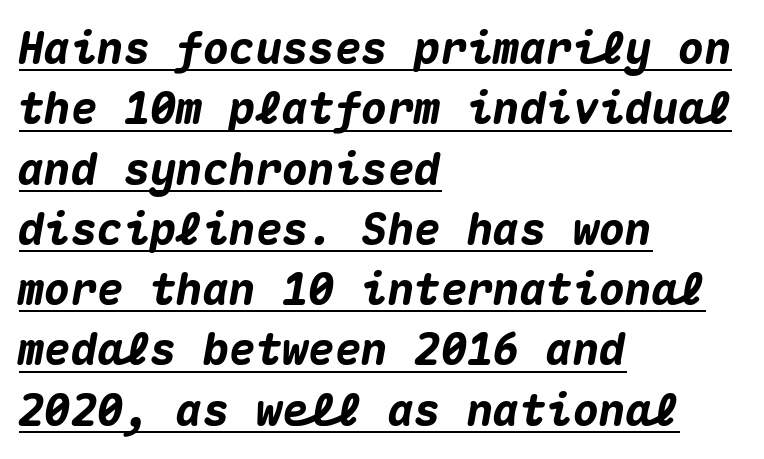
Q: Is the text bold? A: Yes.
Q: Is the text italic (slanted)? A: Yes, it leans right by about 10 degrees.
Q: Is the text underlined? A: Yes.
Q: How is the paragraph aligned? A: Left-aligned.
Q: Is the spacing between letters normal or unusually wide? A: Normal.
Q: Is the spacing between lines tight, normal or loose? A: Normal.
Q: Width (condensed, normal, or wide)? A: Normal.
Q: Stroke contrast? A: Medium.
Q: x-height? A: Medium.
Q: Monospaced? A: Yes.
